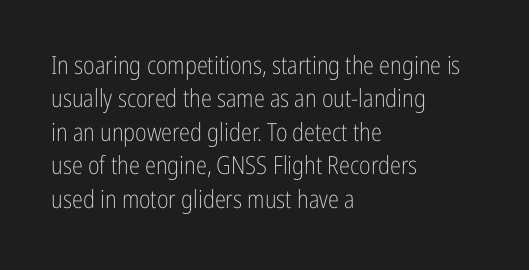
{"italic": "no", "bold": "no", "underline": "no", "align": "left", "line_spacing": "normal", "line_spacing_ratio": 1.34, "letter_spacing": "normal", "letter_spacing_em": 0.0, "glyph_px": 25}
